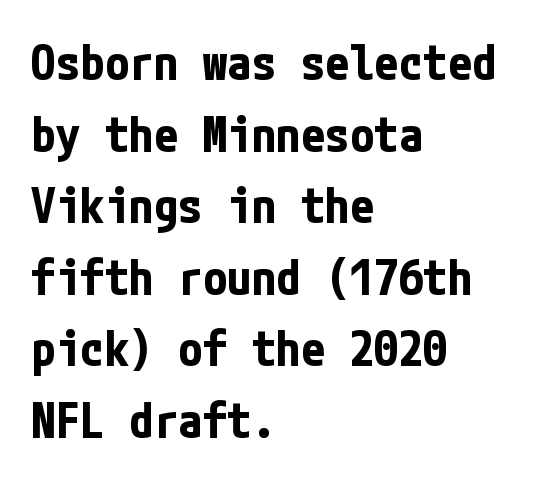
Between one letter and the next there's only the usual sliver of space. Letters rest on an invisible, unmarked baseline. Each letter's strokes conclude bluntly, with no projecting serifs. Does the weight exceed regular? Yes, all the way to bold. Leftover space on each line is placed entirely after the last word.
